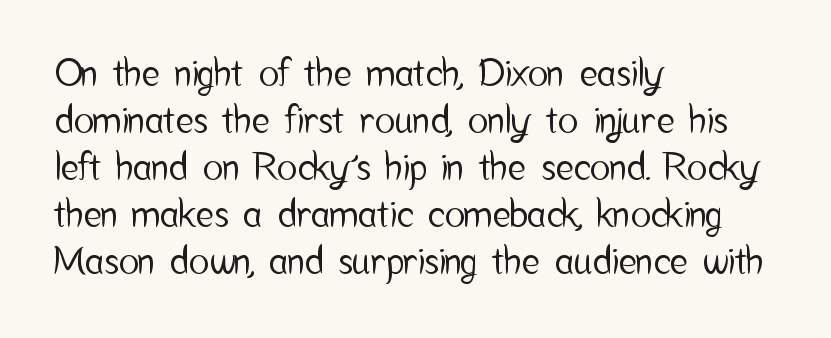
Q: Is the text italic (slanted)? A: No, it is upright.
Q: Is the typeface a serif or a sans-serif typeface? A: Sans-serif.
Q: Is the text underlined? A: No.
Q: How is the paragraph aligned? A: Left-aligned.
Q: Is the spacing between letters normal or unusually wide? A: Normal.
Q: Width (condensed, normal, or wide)? A: Condensed.
Q: Stroke contrast? A: Low.
Q: x-height? A: Medium.
Q: Monospaced? A: No.
